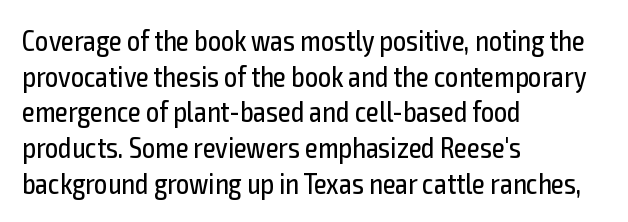
Q: Is the text bold? A: No.
Q: Is the text italic (slanted)? A: No, it is upright.
Q: Is the typeface a serif or a sans-serif typeface? A: Sans-serif.
Q: Is the text underlined? A: No.
Q: How is the paragraph aligned? A: Left-aligned.
Q: Is the spacing between letters normal or unusually wide? A: Normal.
Q: Width (condensed, normal, or wide)? A: Condensed.
Q: x-height? A: Medium.
Q: Monospaced? A: No.
